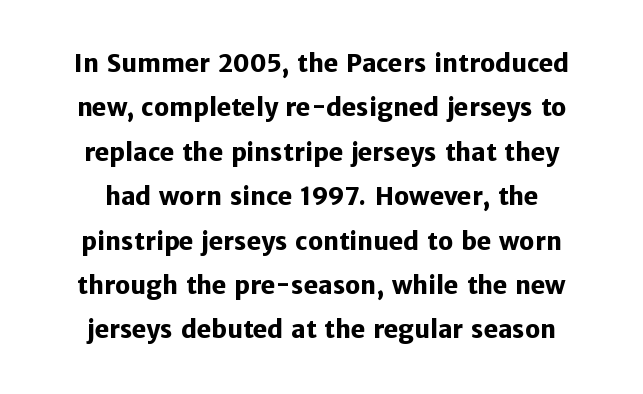
{"italic": "no", "bold": "yes", "underline": "no", "line_spacing_ratio": 1.85, "letter_spacing": "normal", "letter_spacing_em": 0.0, "glyph_px": 24}
